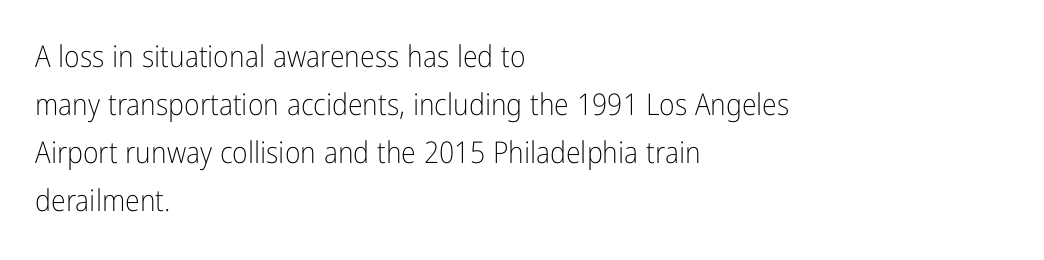
{"serif": "no", "italic": "no", "bold": "no", "weight": "light", "width": "condensed", "stroke_contrast": "low", "x_height": "medium", "monospaced": "no", "underline": "no", "align": "left", "line_spacing": "normal", "line_spacing_ratio": 1.6, "letter_spacing": "normal", "letter_spacing_em": 0.0, "glyph_px": 30}
